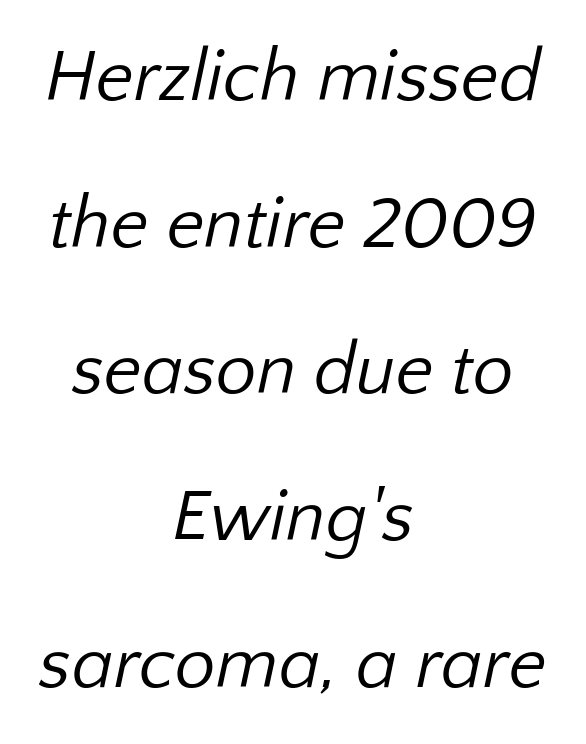
The image shows 73 px regular-weight sans-serif type; set centered, loose line spacing (2.01x), normal letter spacing, not underlined; low stroke contrast and a medium x-height.
